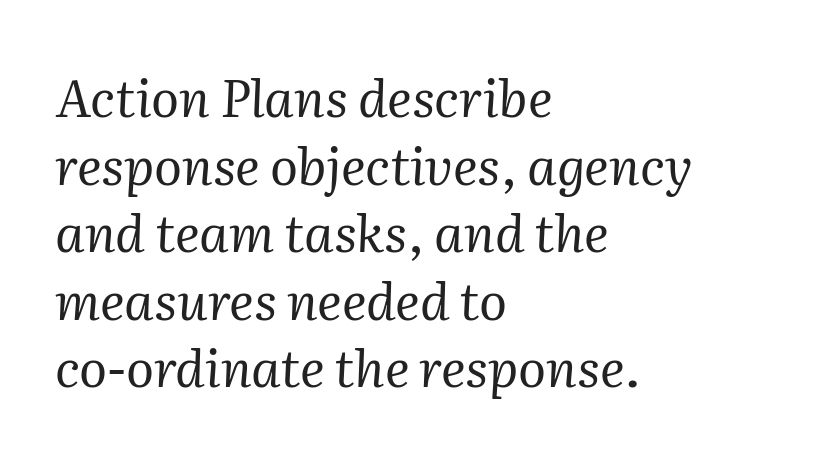
A normal amount of white space separates one row of letters from the next. This sample uses an oblique cut, with every glyph tilted off the vertical. Ink coverage per letter is moderate at most. Varying glyph widths throughout — classic text-font behaviour.
